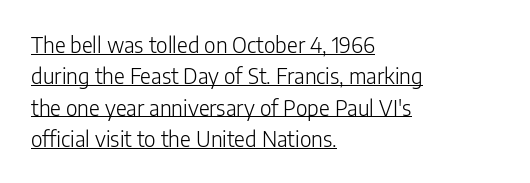
The image shows 21 px text type, upright; set left-aligned, normal line spacing (1.49x), normal letter spacing, underlined.
